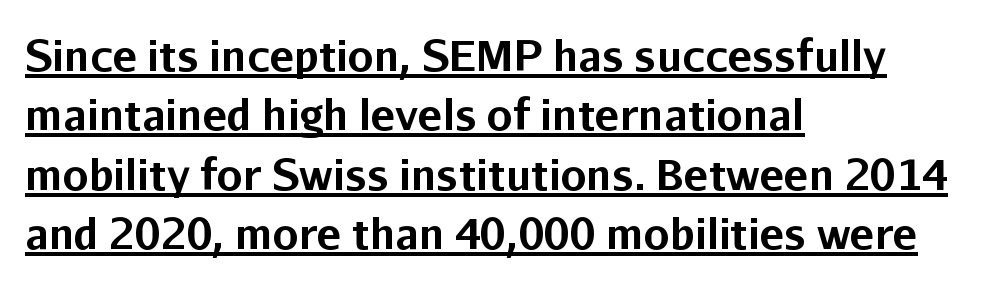
{"serif": "no", "italic": "no", "bold": "yes", "weight": "bold", "width": "normal", "stroke_contrast": "low", "x_height": "medium", "monospaced": "no", "underline": "yes", "align": "left", "line_spacing": "normal", "line_spacing_ratio": 1.45, "letter_spacing": "normal", "letter_spacing_em": 0.0, "glyph_px": 41}
